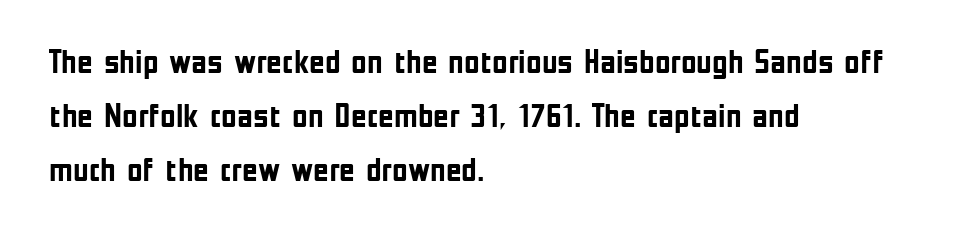
Q: Is the text bold? A: Yes.
Q: Is the text italic (slanted)? A: No, it is upright.
Q: Is the typeface a serif or a sans-serif typeface? A: Sans-serif.
Q: Is the text underlined? A: No.
Q: How is the paragraph aligned? A: Left-aligned.
Q: Is the spacing between letters normal or unusually wide? A: Normal.
Q: Is the spacing between lines tight, normal or loose? A: Normal.
Q: Width (condensed, normal, or wide)? A: Condensed.
Q: Stroke contrast? A: Low.
Q: x-height? A: Medium.
Q: Monospaced? A: No.
